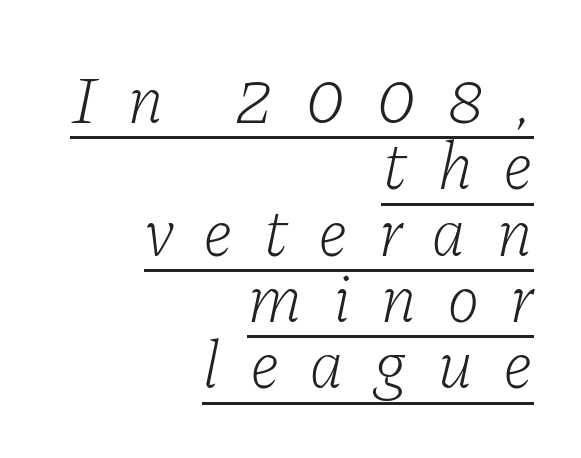
Leading is clearly below the norm, producing a dense column. Here the designer chose a conventional face with non-uniform glyph widths. A typesetter would mark this as italic. Students, note that the glyphs here are deliberately spaced far apart. The typeface has the unassuming heft of standard copy or less. This is serif lettering, the kind often seen in printed books.
